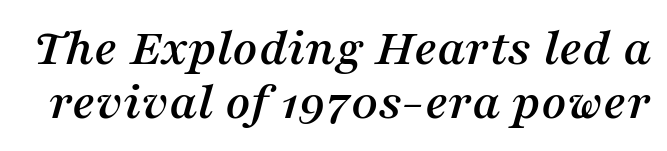
Q: Is the text italic (slanted)? A: Yes, it leans right by about 16 degrees.
Q: Is the typeface a serif or a sans-serif typeface? A: Serif.
Q: Is the text underlined? A: No.
Q: Is the spacing between letters normal or unusually wide? A: Normal.
Q: Is the spacing between lines tight, normal or loose? A: Tight.
Q: Width (condensed, normal, or wide)? A: Normal.
Q: Stroke contrast? A: Medium.
Q: x-height? A: Medium.
Q: Monospaced? A: No.
